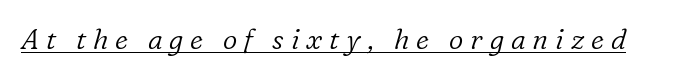
Q: Is the text bold? A: No.
Q: Is the text italic (slanted)? A: Yes, it leans right by about 16 degrees.
Q: Is the typeface a serif or a sans-serif typeface? A: Serif.
Q: Is the text underlined? A: Yes.
Q: Is the spacing between letters normal or unusually wide? A: Unusually wide.
Q: Width (condensed, normal, or wide)? A: Normal.
Q: Stroke contrast? A: Low.
Q: x-height? A: Medium.
Q: Monospaced? A: No.
